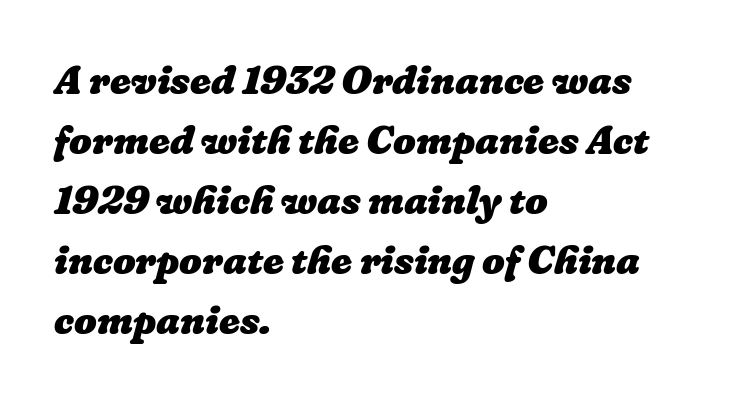
The image shows 40 px heavy type; set left-aligned, normal line spacing (1.5x), normal letter spacing, not underlined; low stroke contrast and a medium x-height.
